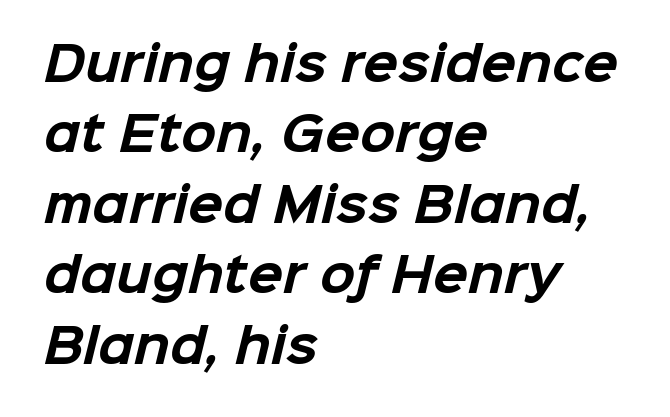
The image shows 46 px bold sans-serif type; set left-aligned, normal line spacing (1.53x), normal letter spacing, not underlined; low stroke contrast and a medium x-height.
